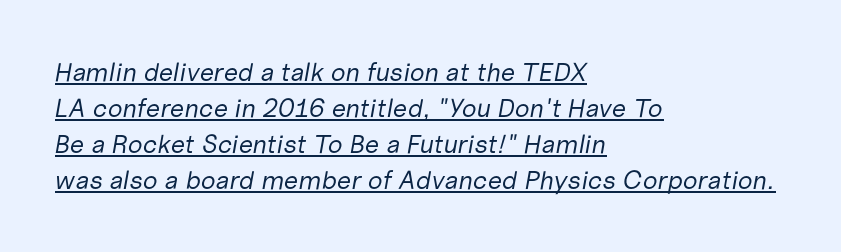
The rows are spaced the way most documents space them. These characters rest on top of a visible drawn line. Here the glyphs are tracked normally, forming tight word shapes. The text carries the slant typical of an italic or oblique font.
